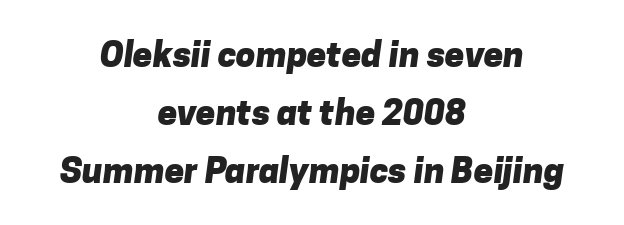
Q: Is the text bold? A: Yes.
Q: Is the typeface a serif or a sans-serif typeface? A: Sans-serif.
Q: Is the text underlined? A: No.
Q: How is the paragraph aligned? A: Centered.
Q: Is the spacing between letters normal or unusually wide? A: Normal.
Q: Is the spacing between lines tight, normal or loose? A: Normal.
Q: Width (condensed, normal, or wide)? A: Normal.
Q: Stroke contrast? A: Low.
Q: x-height? A: Medium.
Q: Monospaced? A: No.
